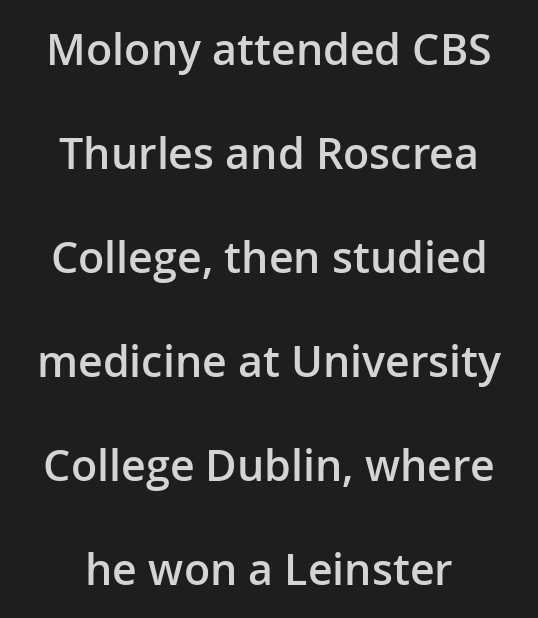
The image shows 43 px semibold sans-serif type, upright; set centered, loose line spacing (2.42x), normal letter spacing, not underlined; low stroke contrast and a medium x-height.
